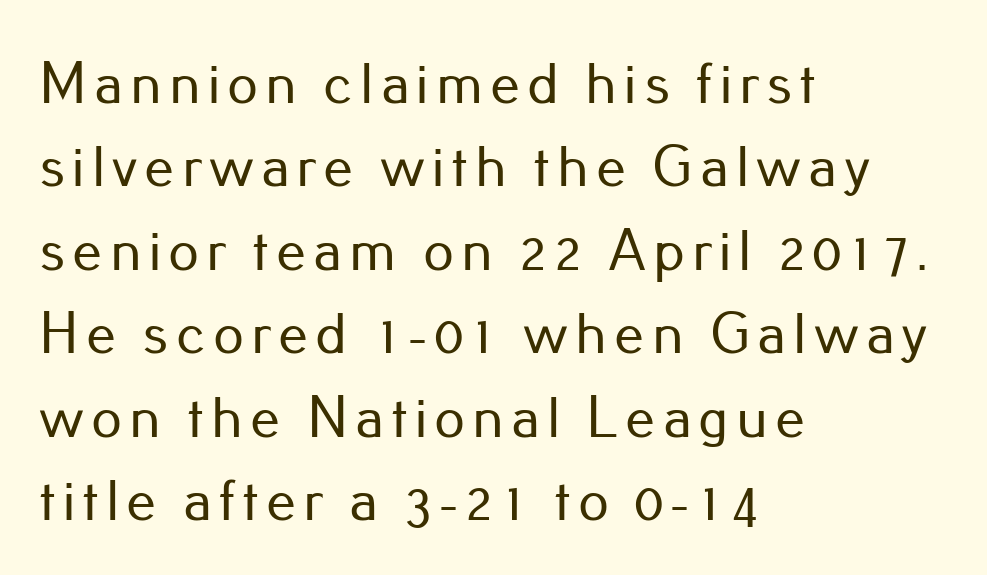
The image shows 60 px sans-serif type, upright; set left-aligned, normal line spacing (1.39x), not underlined; low stroke contrast and a small x-height.
